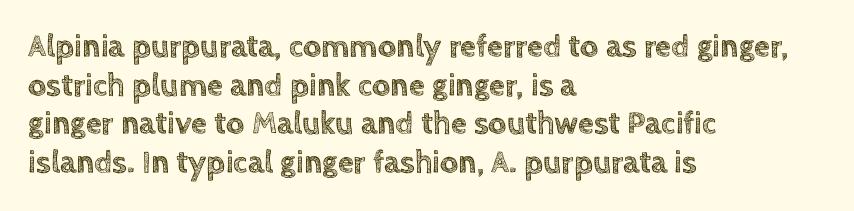
The image shows 32 px text type, upright; set left-aligned, line spacing 1.21x, normal letter spacing, not underlined; a large x-height.
